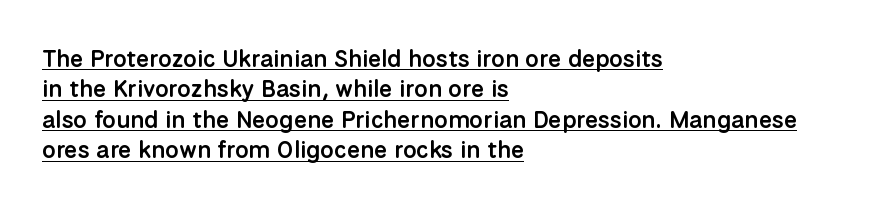
The image shows 24 px text type, upright; set left-aligned, normal line spacing (1.27x), normal letter spacing, underlined.
